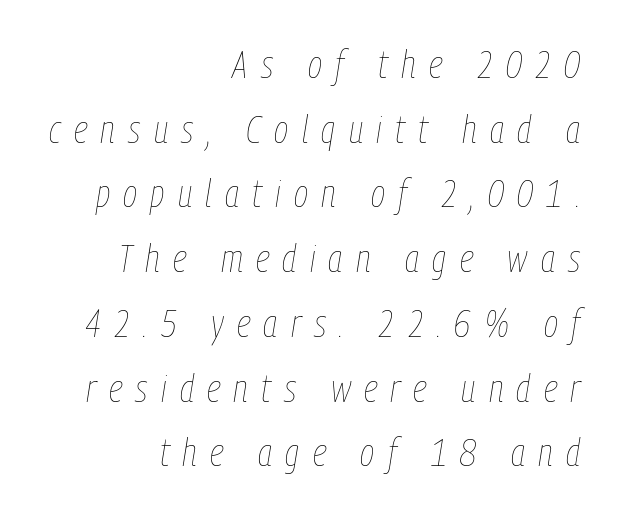
The ragged edge is on the left, which tells us the setting is flush right. On a weight scale, this lands at 450 or below. Here the designer chose a conventional face with non-uniform glyph widths. Emphasis-style slanted type is in use.
